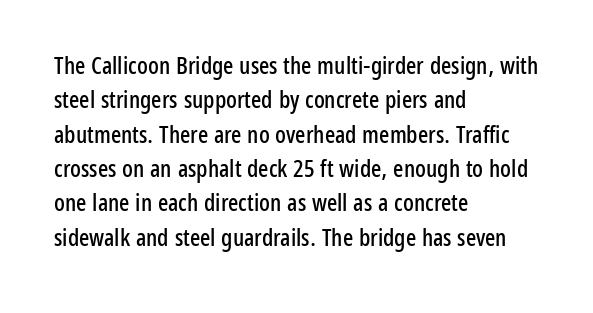
Q: Is the text italic (slanted)? A: No, it is upright.
Q: Is the text underlined? A: No.
Q: How is the paragraph aligned? A: Left-aligned.
Q: Is the spacing between letters normal or unusually wide? A: Normal.
Q: Is the spacing between lines tight, normal or loose? A: Normal.
